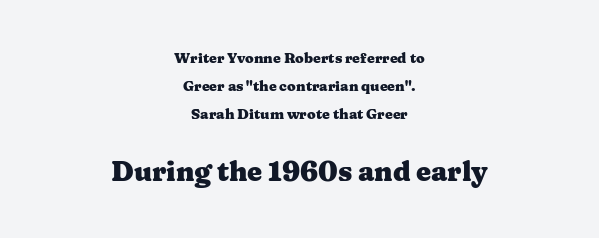
{"italic": "no", "bold": "yes", "underline": "no", "align": "center", "line_spacing": "loose", "line_spacing_ratio": 1.99, "letter_spacing": "normal", "letter_spacing_em": 0.0, "larger_block": "second", "size_ratio": 1.93, "glyph_px": 27}
